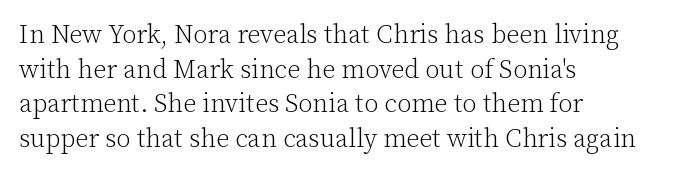
{"italic": "no", "bold": "no", "underline": "no", "align": "left", "line_spacing": "normal", "line_spacing_ratio": 1.33, "letter_spacing": "normal", "letter_spacing_em": 0.0, "glyph_px": 26}
